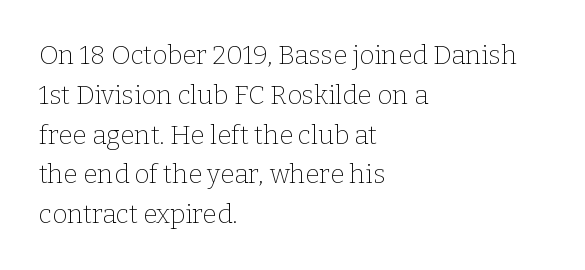
Nobody touched the tracking dial on this one. Line starts are locked; line ends wander. The block of text has a typical density, with ordinary space between rows. The glyphs are unaccompanied by any horizontal stroke below them. Notice how the stems are strictly vertical — no italics here. These glyphs show unthickened strokes, regular width or finer.
